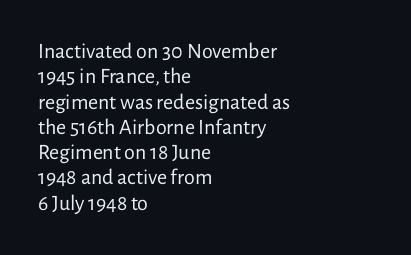
{"italic": "no", "bold": "no", "underline": "no", "align": "left", "line_spacing": "tight", "line_spacing_ratio": 1.15, "letter_spacing": "normal", "letter_spacing_em": 0.0, "glyph_px": 22}
